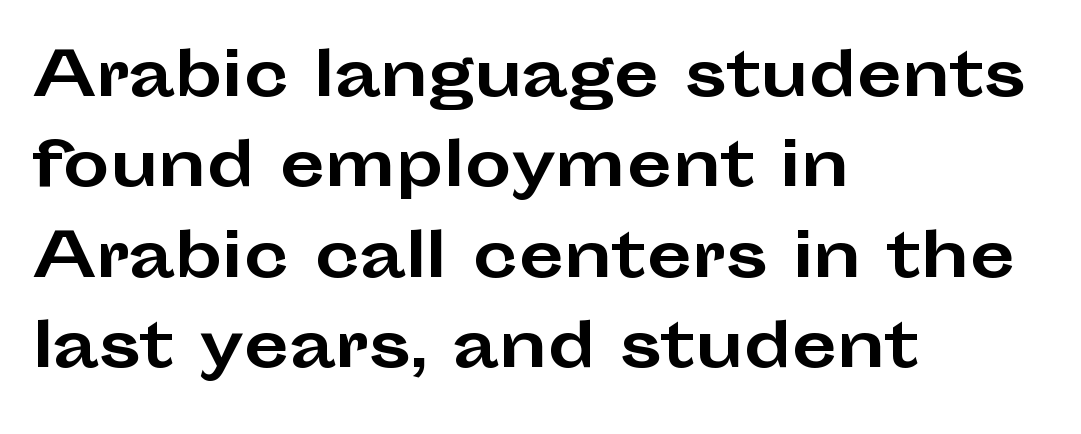
The image shows 59 px bold, wide sans-serif type, upright; set left-aligned, normal line spacing (1.53x), normal letter spacing, not underlined; low stroke contrast and a medium x-height.
